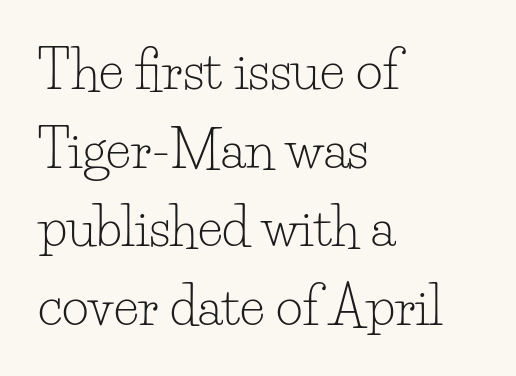
What's the leading like? Ordinary, nothing unusual. Words appear dense and cohesive because spacing is normal. Is this a fixed-width face? No — the glyphs have proportional, varying widths. The typography opts for an upright posture over an oblique one. The specimen omits any rule beneath the text block's lines.
